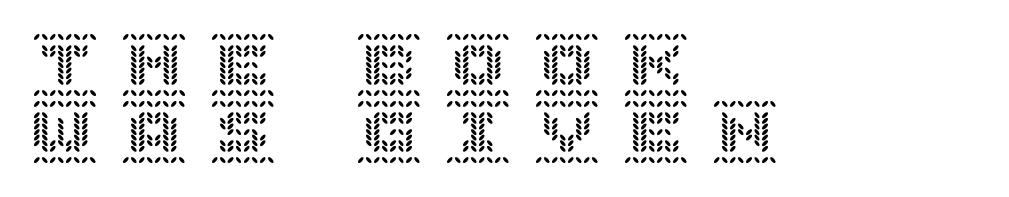
Q: Is the text italic (slanted)? A: No, it is upright.
Q: Is the text underlined? A: No.
Q: How is the paragraph aligned? A: Left-aligned.
Q: Is the spacing between letters normal or unusually wide? A: Unusually wide.
Q: Is the spacing between lines tight, normal or loose? A: Tight.
Q: Width (condensed, normal, or wide)? A: Normal.
Q: x-height? A: Large.
